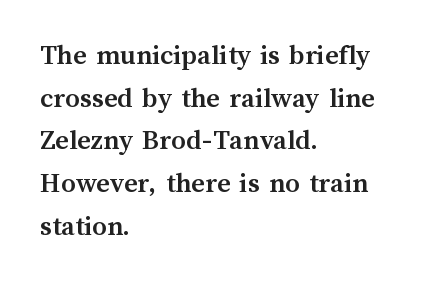
{"italic": "no", "bold": "yes", "weight": "semibold", "width": "normal", "stroke_contrast": "medium", "x_height": "medium", "monospaced": "no", "underline": "no", "align": "left", "line_spacing": "normal", "line_spacing_ratio": 1.47, "letter_spacing": "normal", "letter_spacing_em": 0.0, "glyph_px": 29}
